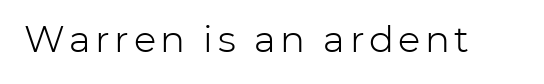
A typesetter would label this face a sans. No word sits above an underline. Upright lettering throughout. Varying glyph widths throughout — classic text-font behaviour. Heft: none added — not bold.
